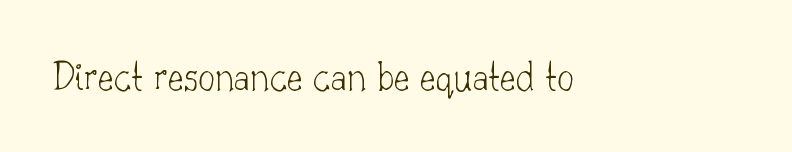
Varying glyph widths throughout — classic text-font behaviour. Letter spacing: default. Words float on clear page, feet unadorned. These lines are composed in type with serifs. The typesetting does not lean heavy: it is not bold. Ordinary non-slanted type is in use.
